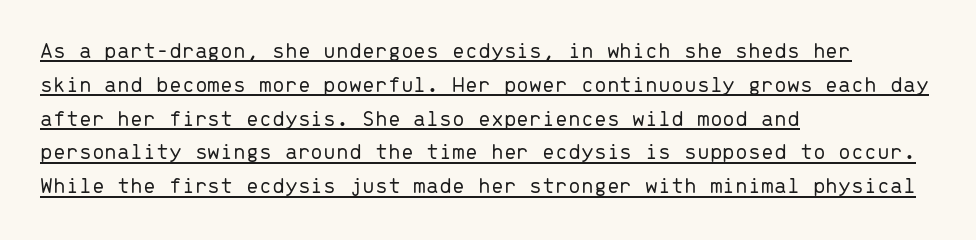
Q: Is the text bold? A: No.
Q: Is the text italic (slanted)? A: No, it is upright.
Q: Is the text underlined? A: Yes.
Q: How is the paragraph aligned? A: Left-aligned.
Q: Is the spacing between letters normal or unusually wide? A: Normal.
Q: Is the spacing between lines tight, normal or loose? A: Normal.
